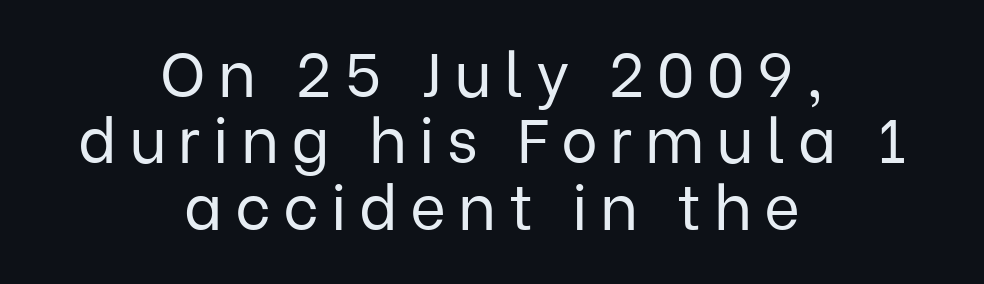
The image shows 62 px regular-weight sans-serif type, upright; set centered, tight line spacing (1.07x), unusually wide letter spacing (+0.2 em), not underlined; low stroke contrast and a medium x-height.
